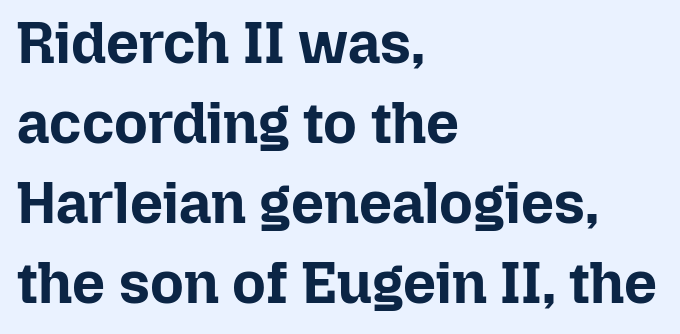
Unlike italic type, these characters show no tilt at all. Line beginnings align vertically; line endings do not. Interline gaps are of average width in this sample. The rendering uses natural spacing where letterforms have individual widths.
